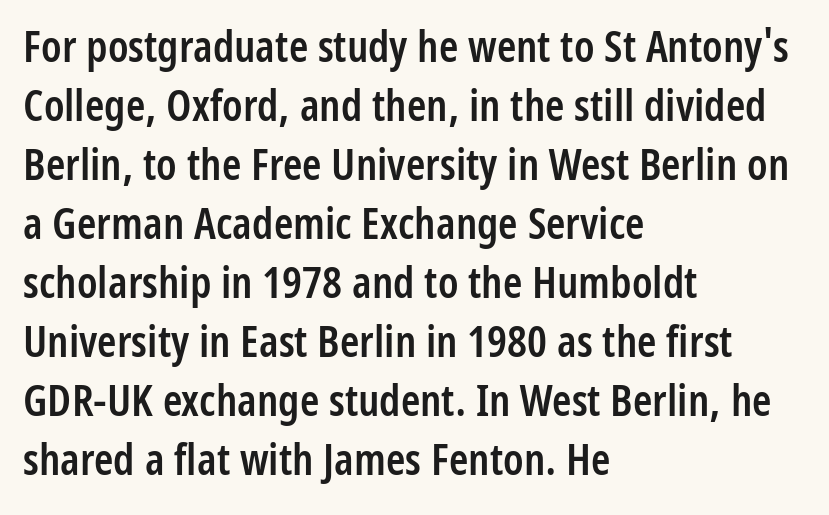
Q: Is the text bold? A: Semi-bold.
Q: Is the text italic (slanted)? A: No, it is upright.
Q: Is the typeface a serif or a sans-serif typeface? A: Sans-serif.
Q: Is the text underlined? A: No.
Q: How is the paragraph aligned? A: Left-aligned.
Q: Is the spacing between letters normal or unusually wide? A: Normal.
Q: Is the spacing between lines tight, normal or loose? A: Normal.
Q: Width (condensed, normal, or wide)? A: Condensed.
Q: Stroke contrast? A: Low.
Q: x-height? A: Medium.
Q: Monospaced? A: No.
